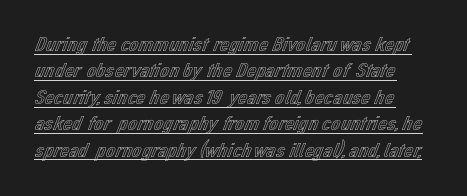
Q: Is the text italic (slanted)? A: Yes.
Q: Is the text underlined? A: Yes.
Q: Is the spacing between letters normal or unusually wide? A: Normal.
Q: Is the spacing between lines tight, normal or loose? A: Normal.
